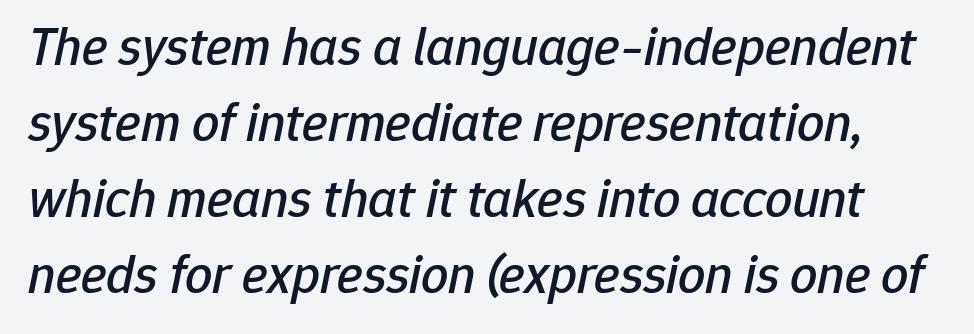
{"italic": "yes", "lean": "right", "slant_degrees": 12, "width": "normal", "stroke_contrast": "low", "x_height": "medium", "monospaced": "no", "underline": "no", "line_spacing": "normal", "line_spacing_ratio": 1.41, "letter_spacing": "normal", "letter_spacing_em": 0.0, "glyph_px": 54}
